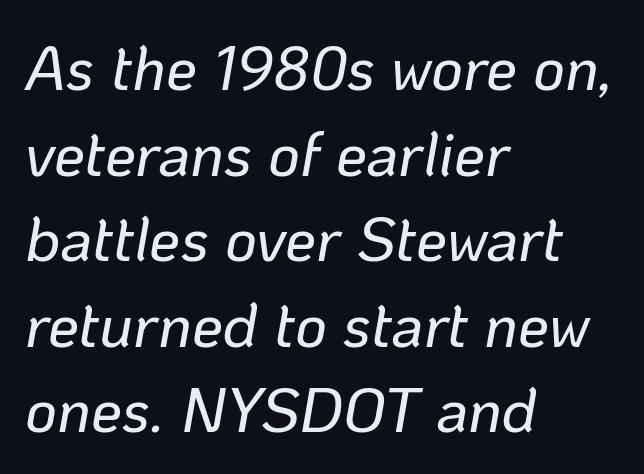
Q: Is the text italic (slanted)? A: Yes, it leans right by about 10 degrees.
Q: Is the text underlined? A: No.
Q: How is the paragraph aligned? A: Left-aligned.
Q: Is the spacing between letters normal or unusually wide? A: Normal.
Q: Is the spacing between lines tight, normal or loose? A: Normal.
Q: Width (condensed, normal, or wide)? A: Normal.
Q: Stroke contrast? A: Low.
Q: x-height? A: Medium.
Q: Monospaced? A: No.
